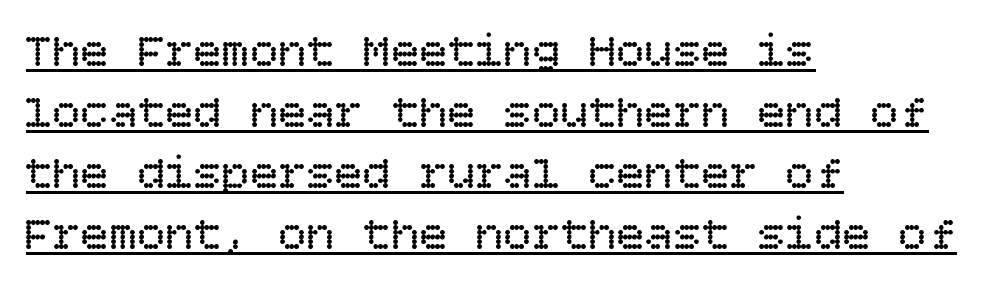
The image shows 47 px regular-weight type, upright; set left-aligned, normal line spacing (1.3x), normal letter spacing, underlined; low stroke contrast and a large x-height.
